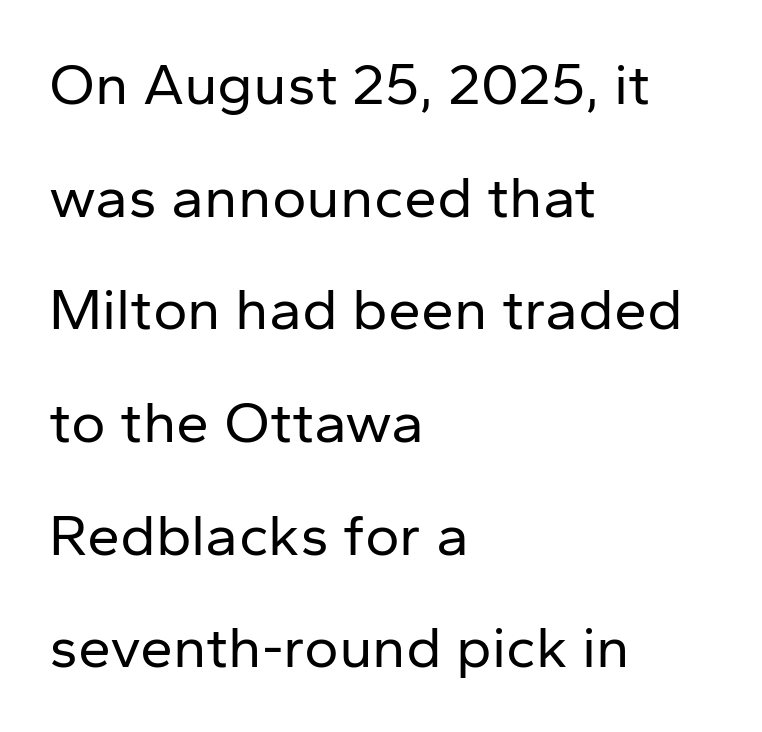
{"serif": "no", "italic": "no", "bold": "no", "weight": "regular", "width": "normal", "stroke_contrast": "low", "x_height": "medium", "monospaced": "no", "underline": "no", "align": "left", "line_spacing": "loose", "line_spacing_ratio": 1.91, "letter_spacing": "normal", "letter_spacing_em": 0.0, "glyph_px": 59}
